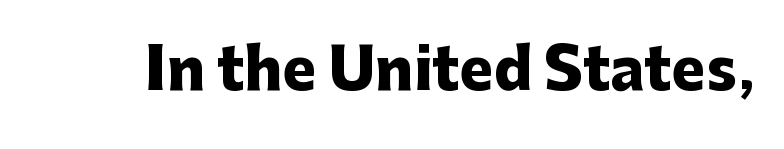
The image shows 57 px heavy sans-serif type, upright; set normal letter spacing, not underlined; low stroke contrast and a medium x-height.
